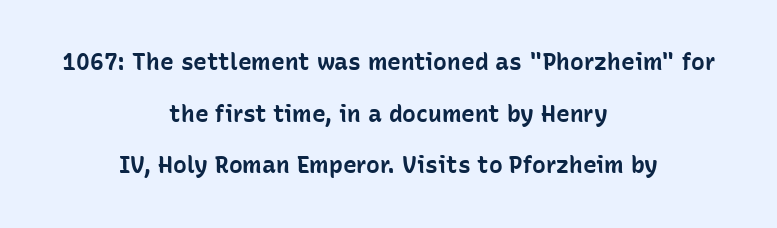
Q: Is the text bold? A: Yes.
Q: Is the text italic (slanted)? A: No, it is upright.
Q: Is the text underlined? A: No.
Q: How is the paragraph aligned? A: Centered.
Q: Is the spacing between letters normal or unusually wide? A: Normal.
Q: Is the spacing between lines tight, normal or loose? A: Loose.
